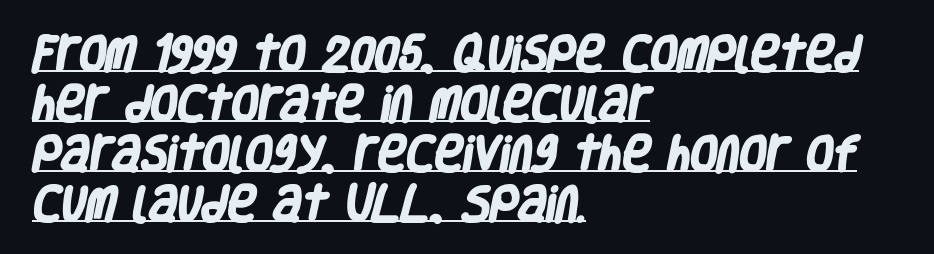
Q: Is the text bold? A: Yes.
Q: Is the typeface a serif or a sans-serif typeface? A: Sans-serif.
Q: Is the text underlined? A: Yes.
Q: How is the paragraph aligned? A: Left-aligned.
Q: Is the spacing between letters normal or unusually wide? A: Normal.
Q: Is the spacing between lines tight, normal or loose? A: Normal.
Q: Width (condensed, normal, or wide)? A: Condensed.
Q: Stroke contrast? A: Low.
Q: x-height? A: Large.
Q: Monospaced? A: No.
